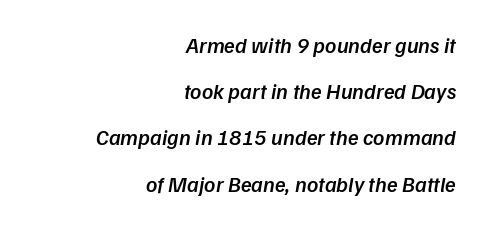
Q: Is the text bold? A: Semi-bold.
Q: Is the text underlined? A: No.
Q: How is the paragraph aligned? A: Right-aligned.
Q: Is the spacing between letters normal or unusually wide? A: Normal.
Q: Is the spacing between lines tight, normal or loose? A: Loose.
